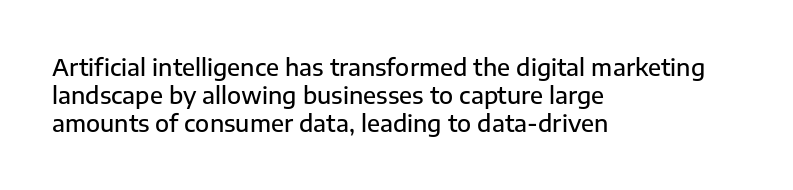
{"italic": "no", "bold": "semi", "underline": "no", "align": "left", "line_spacing_ratio": 1.21, "letter_spacing": "normal", "letter_spacing_em": 0.0, "glyph_px": 23}
